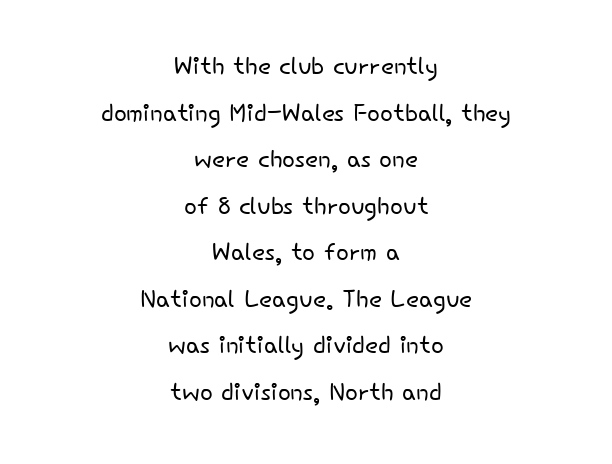
The image shows 34 px light sans-serif type, upright; set centered, normal line spacing (1.37x), normal letter spacing, not underlined; low stroke contrast and a small x-height.
